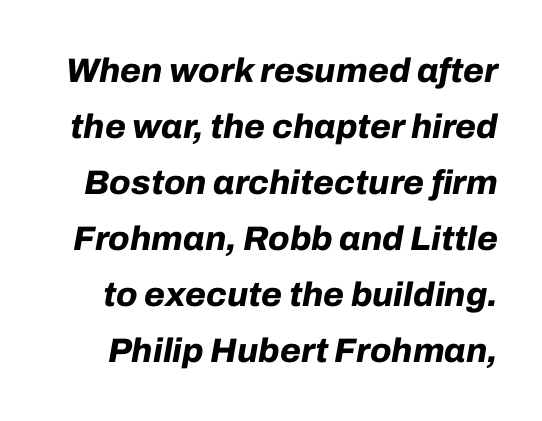
The image shows 34 px bold type, italic (leaning right); set normal line spacing (1.65x), normal letter spacing, not underlined; low stroke contrast and a medium x-height.
